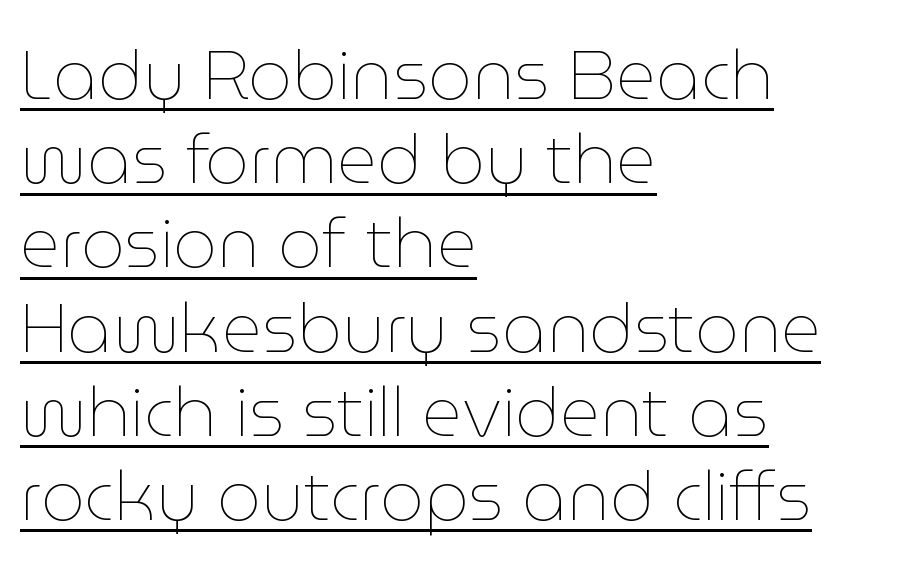
The image shows 69 px thin type, upright; set left-aligned, line spacing 1.22x, normal letter spacing, underlined; low stroke contrast and a medium x-height.
